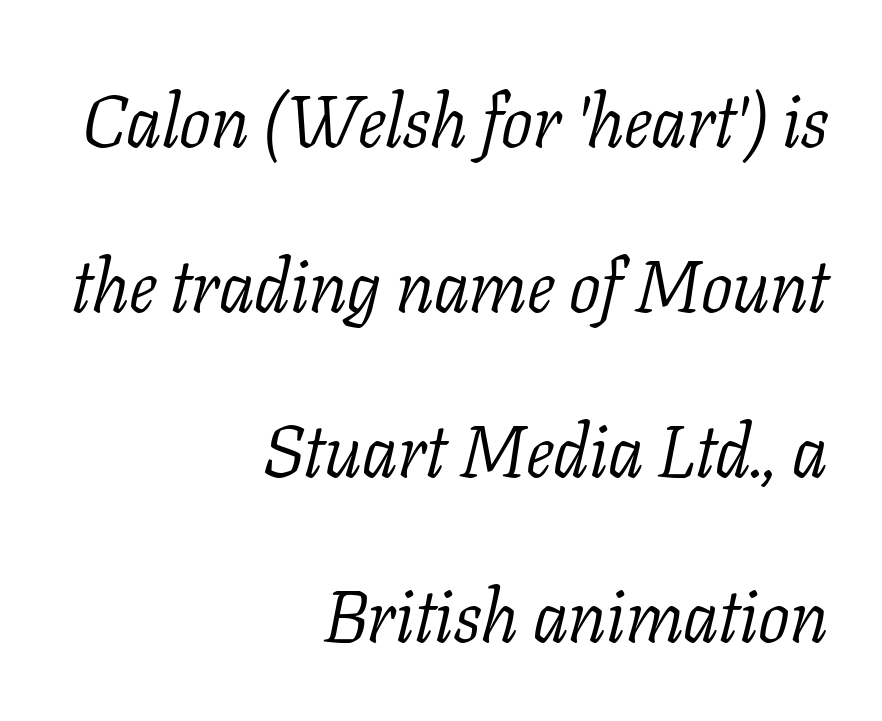
The image shows 74 px light serif type, italic (leaning right); set right-aligned, loose line spacing (2.23x), normal letter spacing, not underlined; low stroke contrast and a medium x-height.
